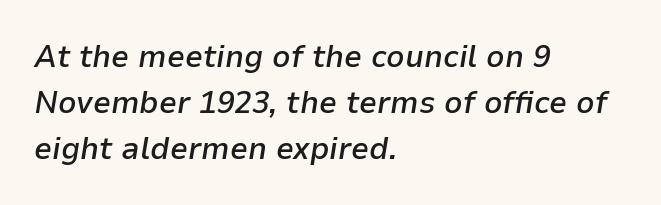
Every character sits at an angle, as italics do. Anything drawn beneath the words? Only blank space. This block has exactly the height ordinary leading produces. The font is running at a semibold setting, under full bold.
